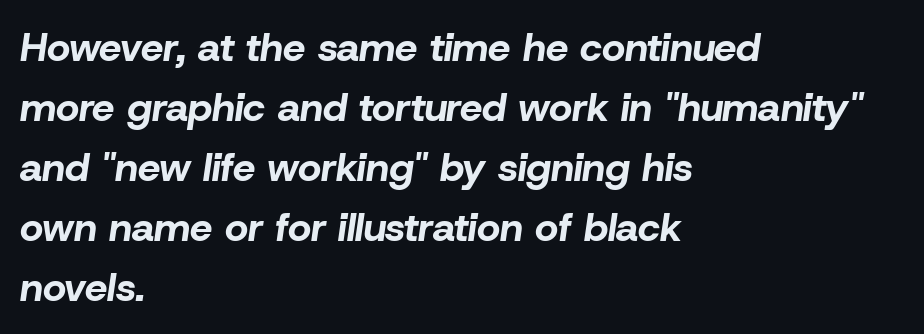
The rendering uses a moderate line-height, typical for paragraphs. Varying glyph widths throughout — classic text-font behaviour. Compared with typical body copy, the letter spacing here is the same. Check under the words: just untouched page. I'd describe the lettering as bold — thick and assertive. Observe the lean: these are italic letterforms.
